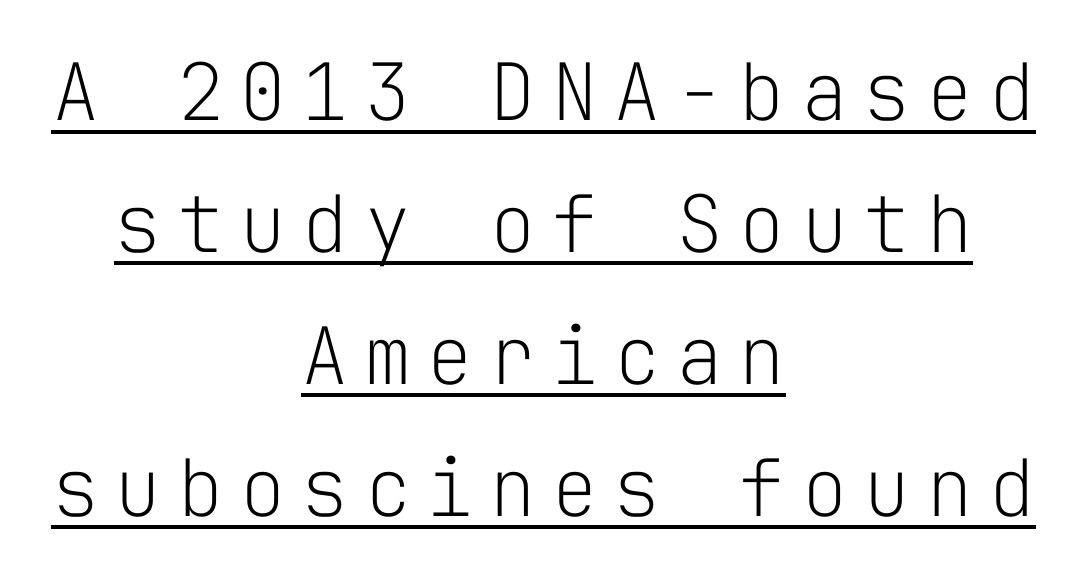
{"serif": "no", "italic": "no", "bold": "no", "weight": "light", "width": "normal", "stroke_contrast": "low", "x_height": "medium", "monospaced": "yes", "underline": "yes", "align": "center", "line_spacing": "normal", "line_spacing_ratio": 1.67, "glyph_px": 79}
